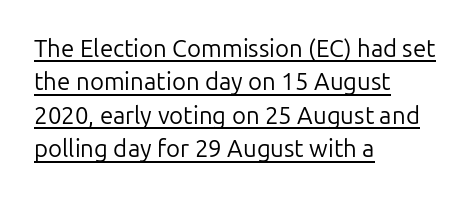
Q: Is the text bold? A: No.
Q: Is the text italic (slanted)? A: No, it is upright.
Q: Is the text underlined? A: Yes.
Q: How is the paragraph aligned? A: Left-aligned.
Q: Is the spacing between letters normal or unusually wide? A: Normal.
Q: Is the spacing between lines tight, normal or loose? A: Normal.
